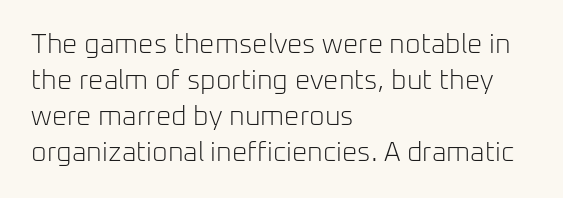
{"italic": "no", "bold": "no", "underline": "no", "align": "left", "line_spacing": "normal", "line_spacing_ratio": 1.33, "letter_spacing": "normal", "letter_spacing_em": 0.0, "glyph_px": 27}
